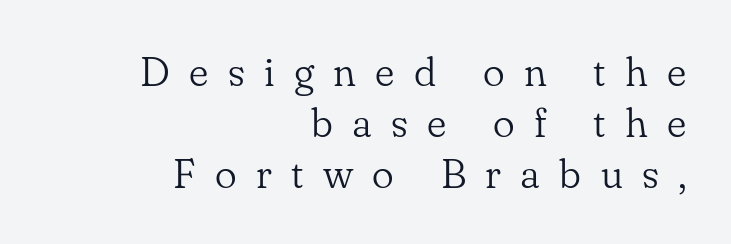
{"serif": "yes", "italic": "no", "bold": "no", "weight": "light", "width": "normal", "stroke_contrast": "low", "x_height": "small", "monospaced": "no", "underline": "no", "align": "right", "line_spacing_ratio": 1.24, "letter_spacing": "wide", "letter_spacing_em": 0.47, "glyph_px": 41}
